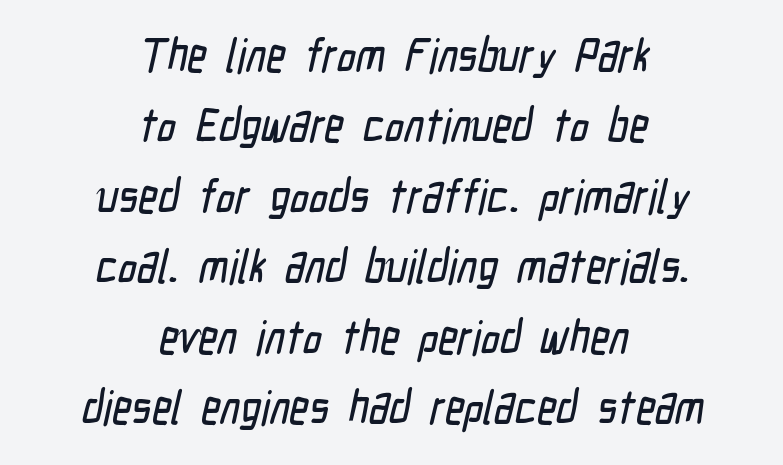
{"serif": "no", "width": "condensed", "stroke_contrast": "low", "x_height": "medium", "monospaced": "no", "underline": "no", "align": "center", "line_spacing": "normal", "line_spacing_ratio": 1.5, "letter_spacing": "normal", "letter_spacing_em": 0.0, "glyph_px": 47}
